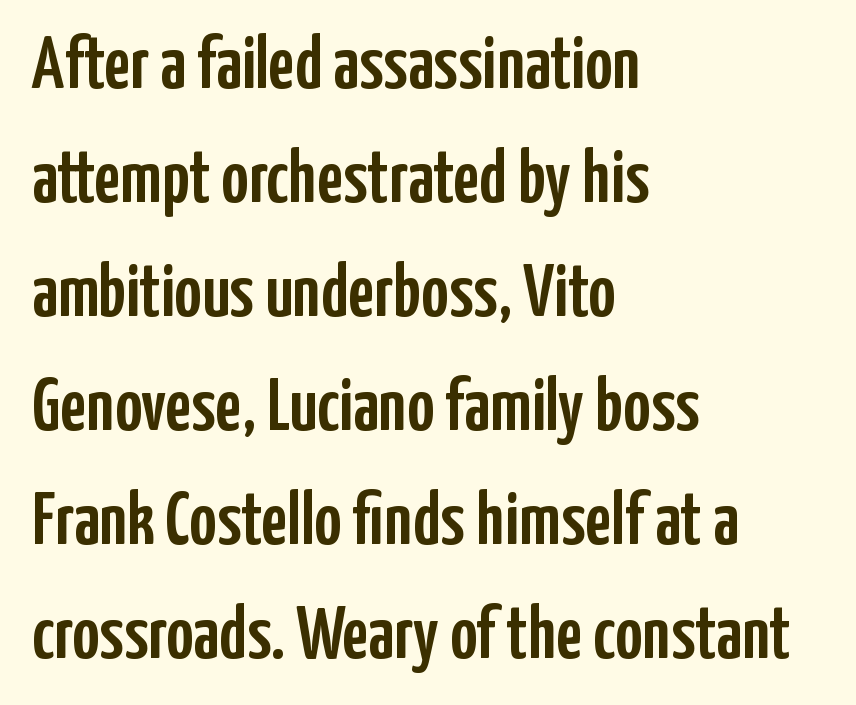
Q: Is the text italic (slanted)? A: No, it is upright.
Q: Is the typeface a serif or a sans-serif typeface? A: Sans-serif.
Q: Is the text underlined? A: No.
Q: How is the paragraph aligned? A: Left-aligned.
Q: Is the spacing between letters normal or unusually wide? A: Normal.
Q: Is the spacing between lines tight, normal or loose? A: Normal.
Q: Width (condensed, normal, or wide)? A: Condensed.
Q: Stroke contrast? A: Low.
Q: x-height? A: Medium.
Q: Monospaced? A: No.
